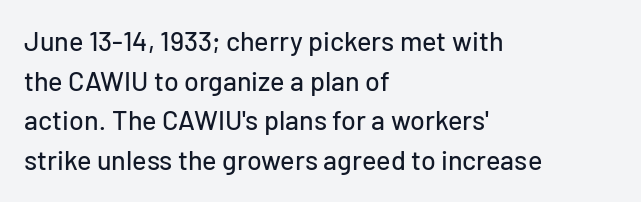
The image shows 27 px text type, upright; set left-aligned, normal line spacing (1.47x), normal letter spacing, not underlined.
